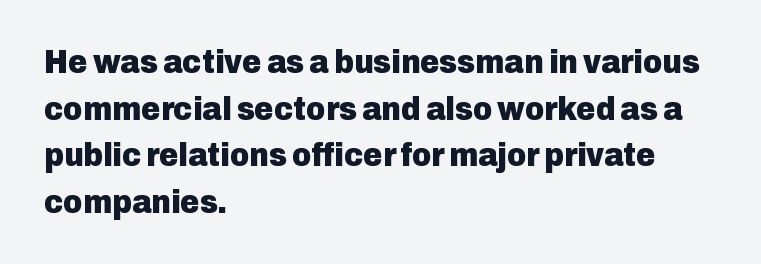
The image shows 33 px heavy sans-serif type, upright; set left-aligned, normal line spacing (1.41x), normal letter spacing, not underlined; low stroke contrast and a medium x-height.
